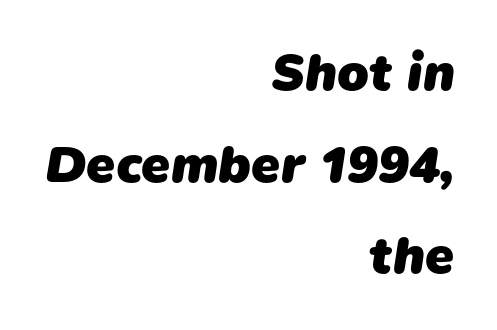
Nobody drew a line under any word here. All the whitespace from short lines collects on the left. Each letter keeps its own natural width here, so spacing adapts to shape. Here the glyphs are tracked normally, forming tight word shapes.
